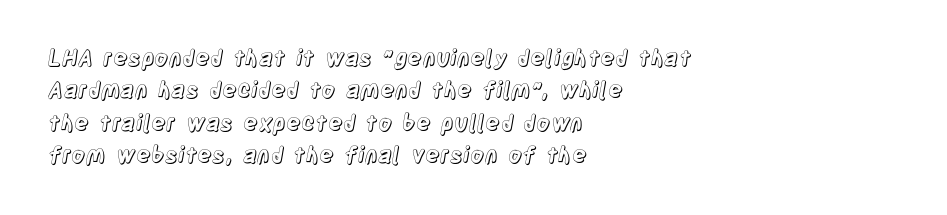
Q: Is the text italic (slanted)? A: Yes.
Q: Is the text underlined? A: No.
Q: How is the paragraph aligned? A: Left-aligned.
Q: Is the spacing between letters normal or unusually wide? A: Normal.
Q: Is the spacing between lines tight, normal or loose? A: Normal.
